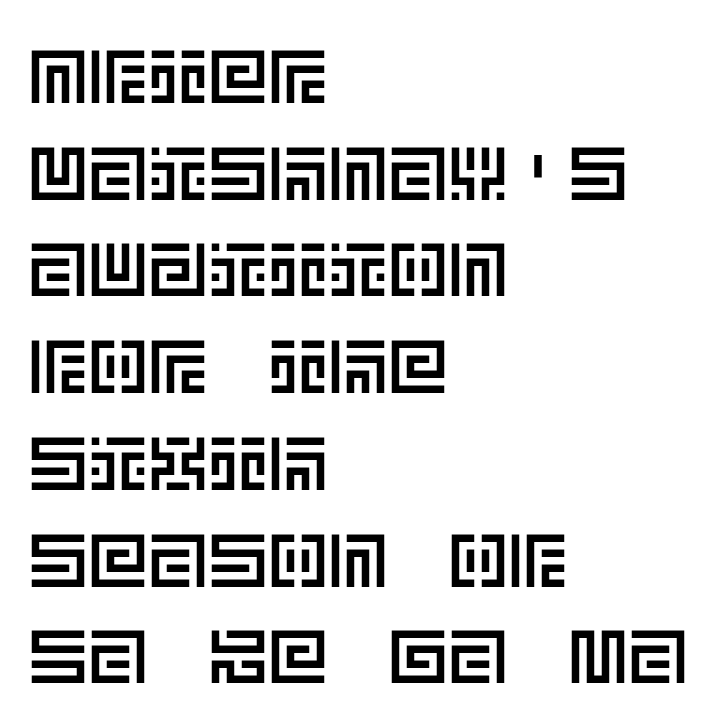
The gaps between neighbouring characters are ordinary and unremarkable. Leftover space on each line is placed entirely after the last word. Characters remain perfectly vertical along every line. The space between consecutive lines is moderate.
